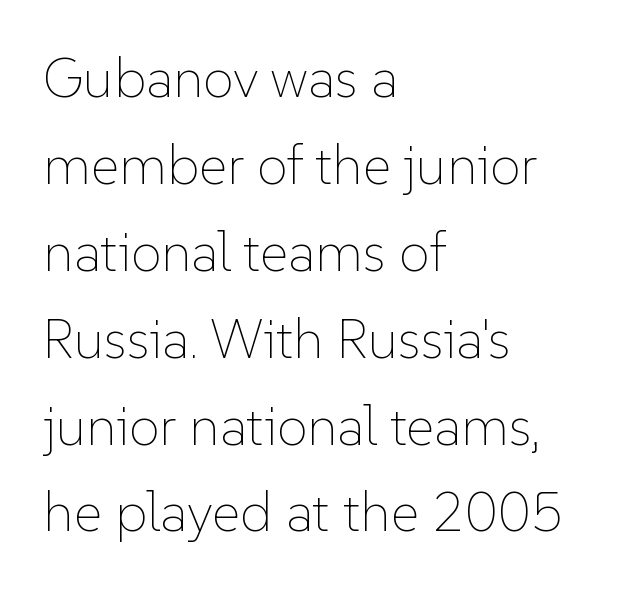
Here the designer chose a conventional face with non-uniform glyph widths. Summary of weight: not heavy and not bold. Notice how the stems are strictly vertical — no italics here. Normally led — the rows are evenly, conventionally spaced.
